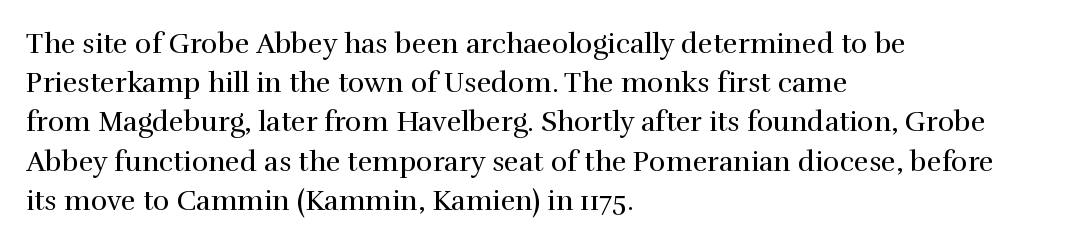
{"serif": "yes", "italic": "no", "bold": "no", "weight": "regular", "width": "normal", "x_height": "medium", "monospaced": "no", "underline": "no", "align": "left", "line_spacing": "normal", "line_spacing_ratio": 1.4, "letter_spacing": "normal", "letter_spacing_em": 0.0, "glyph_px": 28}
